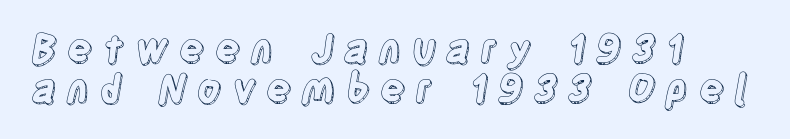
Q: Is the text italic (slanted)? A: Yes.
Q: Is the text underlined? A: No.
Q: How is the paragraph aligned? A: Left-aligned.
Q: Is the spacing between letters normal or unusually wide? A: Unusually wide.
Q: Is the spacing between lines tight, normal or loose? A: Tight.
Q: Width (condensed, normal, or wide)? A: Condensed.
Q: x-height? A: Large.
Q: Monospaced? A: No.
